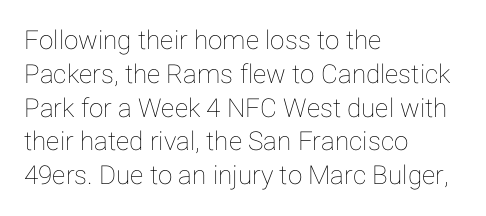
{"italic": "no", "underline": "no", "align": "left", "line_spacing": "normal", "line_spacing_ratio": 1.3, "letter_spacing": "normal", "letter_spacing_em": 0.0, "glyph_px": 26}
